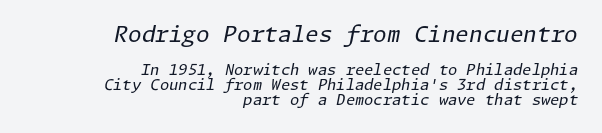
Q: Is the text bold? A: No.
Q: Is the text italic (slanted)? A: Yes, it leans right by about 11 degrees.
Q: Is the text underlined? A: No.
Q: How is the paragraph aligned? A: Right-aligned.
Q: Is the spacing between letters normal or unusually wide? A: Normal.
Q: Is the spacing between lines tight, normal or loose? A: Tight.
Q: Which block of text is set in a larger size, the first (top) or the second (bottom)? A: The first (top) one.
